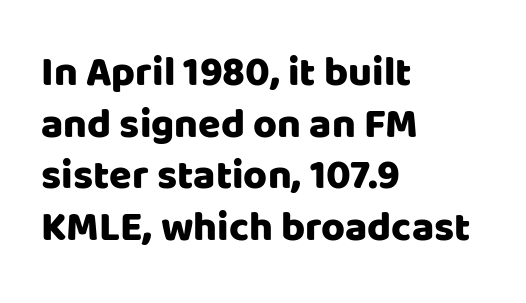
The image shows 41 px sans-serif type, upright; set left-aligned, normal line spacing (1.26x), normal letter spacing, not underlined; low stroke contrast and a large x-height.
